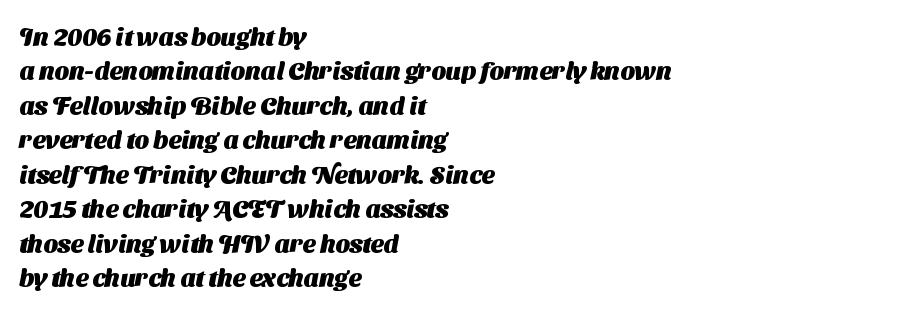
The image shows 25 px bold type; set left-aligned, normal line spacing (1.38x), normal letter spacing, not underlined.
